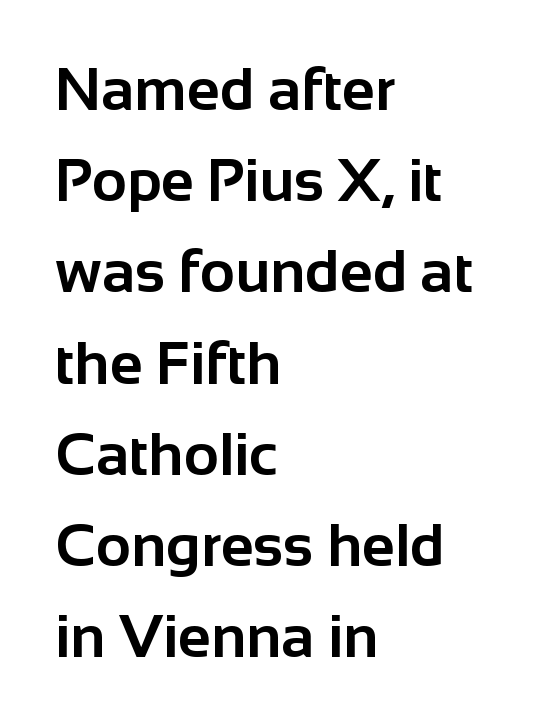
The image shows 60 px bold sans-serif type, upright; set left-aligned, normal line spacing (1.52x), normal letter spacing, not underlined; low stroke contrast and a medium x-height.
